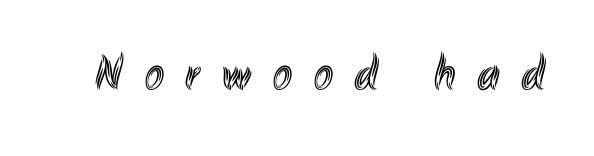
This sample has the flowing, uneven cadence of proportional lettering. Tracking here is generous; glyphs stand well apart from one another. A clean baseline with only descenders dipping below it.
